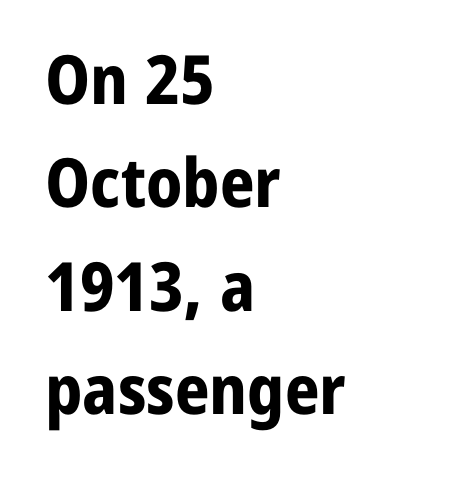
Q: Is the text bold? A: Yes.
Q: Is the text italic (slanted)? A: No, it is upright.
Q: Is the typeface a serif or a sans-serif typeface? A: Sans-serif.
Q: Is the text underlined? A: No.
Q: How is the paragraph aligned? A: Left-aligned.
Q: Is the spacing between letters normal or unusually wide? A: Normal.
Q: Is the spacing between lines tight, normal or loose? A: Normal.
Q: Width (condensed, normal, or wide)? A: Normal.
Q: Stroke contrast? A: Low.
Q: x-height? A: Medium.
Q: Monospaced? A: No.
